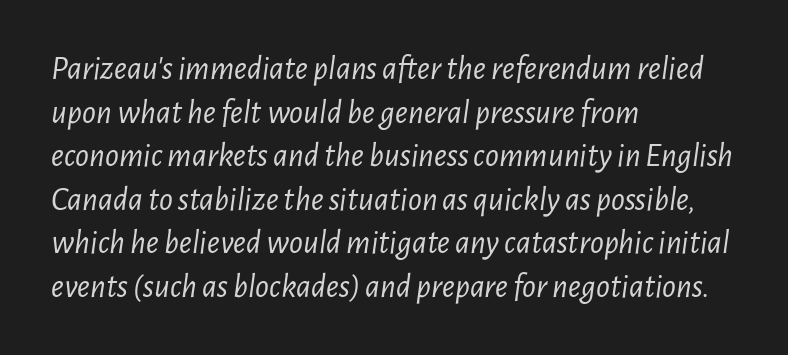
{"italic": "yes", "lean": "right", "slant_degrees": 7, "bold": "no", "weight": "light", "width": "condensed", "stroke_contrast": "low", "x_height": "medium", "monospaced": "no", "underline": "no", "align": "left", "line_spacing": "normal", "line_spacing_ratio": 1.28, "letter_spacing": "normal", "letter_spacing_em": 0.0, "glyph_px": 34}
